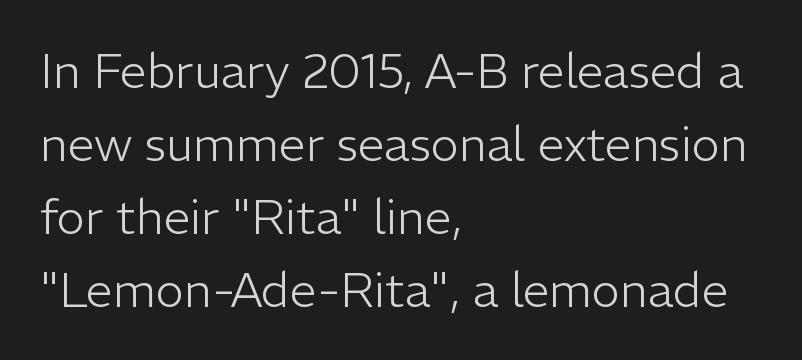
{"serif": "no", "italic": "no", "bold": "no", "weight": "light", "width": "normal", "stroke_contrast": "low", "x_height": "medium", "monospaced": "no", "underline": "no", "align": "left", "line_spacing": "normal", "line_spacing_ratio": 1.52, "letter_spacing": "normal", "letter_spacing_em": 0.0, "glyph_px": 48}
